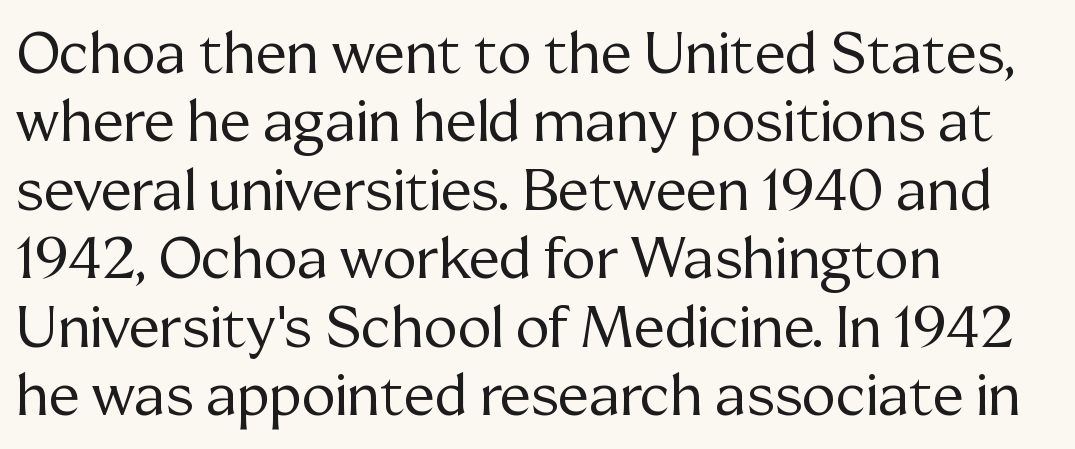
Q: Is the text bold? A: No.
Q: Is the text italic (slanted)? A: No, it is upright.
Q: Is the typeface a serif or a sans-serif typeface? A: Serif.
Q: Is the text underlined? A: No.
Q: How is the paragraph aligned? A: Left-aligned.
Q: Is the spacing between letters normal or unusually wide? A: Normal.
Q: Width (condensed, normal, or wide)? A: Normal.
Q: Stroke contrast? A: Medium.
Q: x-height? A: Medium.
Q: Monospaced? A: No.
